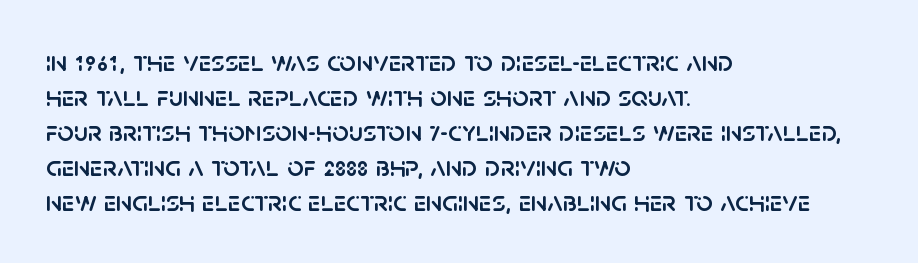
{"serif": "no", "italic": "no", "width": "normal", "stroke_contrast": "low", "x_height": "large", "monospaced": "no", "underline": "no", "align": "left", "line_spacing_ratio": 1.21, "letter_spacing": "normal", "letter_spacing_em": 0.0, "glyph_px": 29}
